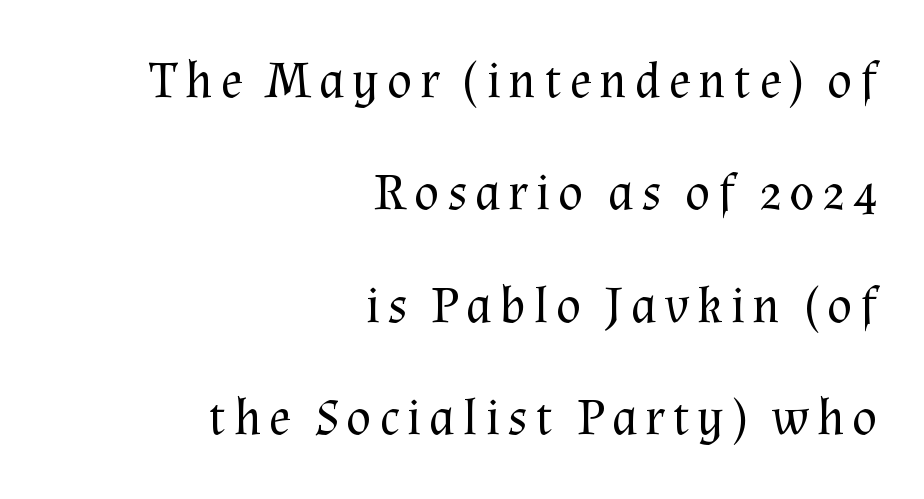
The image shows 52 px regular-weight type, upright; set right-aligned, loose line spacing (2.16x), not underlined; medium stroke contrast and a medium x-height.
